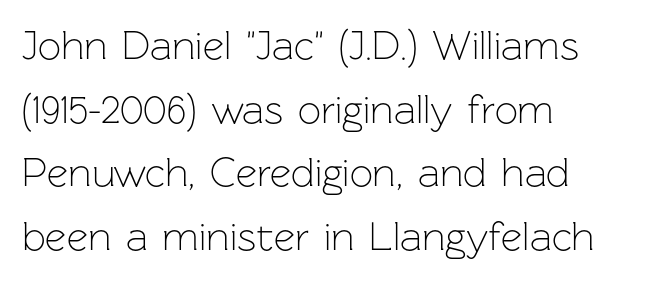
The image shows 41 px light sans-serif type, upright; set left-aligned, normal line spacing (1.55x), normal letter spacing, not underlined; low stroke contrast and a medium x-height.
